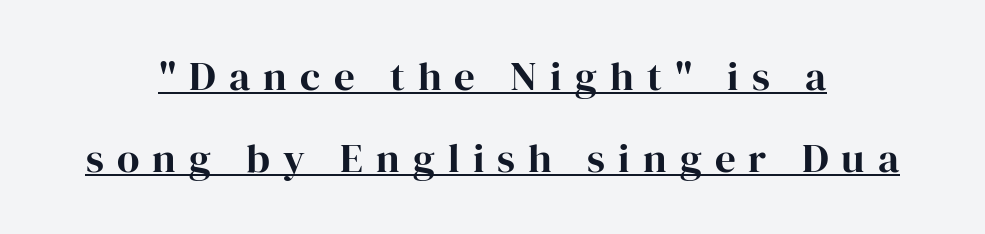
The image shows 41 px serif type, upright; set centered, loose line spacing (2.01x), unusually wide letter spacing (+0.32 em), underlined; high stroke contrast and a medium x-height.
